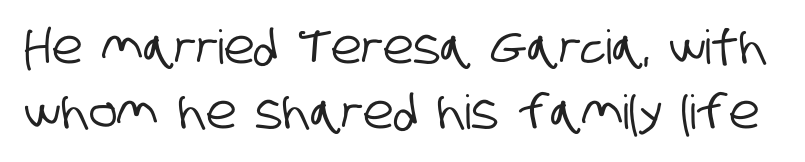
Q: Is the typeface a serif or a sans-serif typeface? A: Sans-serif.
Q: Is the text underlined? A: No.
Q: Is the spacing between letters normal or unusually wide? A: Normal.
Q: Is the spacing between lines tight, normal or loose? A: Normal.
Q: Width (condensed, normal, or wide)? A: Condensed.
Q: Stroke contrast? A: Low.
Q: x-height? A: Large.
Q: Monospaced? A: No.
